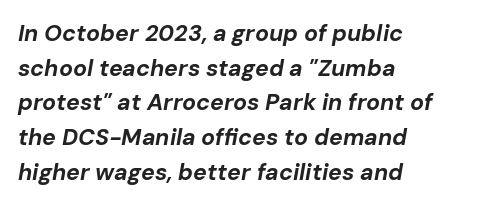
The paragraph shown leans on its left margin. The font's italic variant was chosen for this text. The passage shown is not underscored anywhere. In terms of leading, this rendering sits right in the middle.
